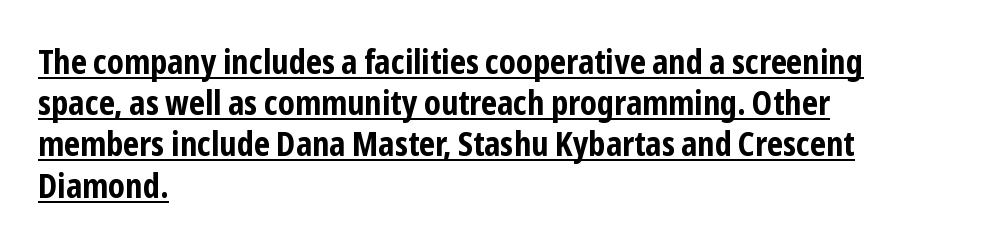
This sample uses plain, unmodified letter spacing. Notice how the stems are strictly vertical — no italics here. The words here are underlined. What's the leading like? Ordinary, nothing unusual.
